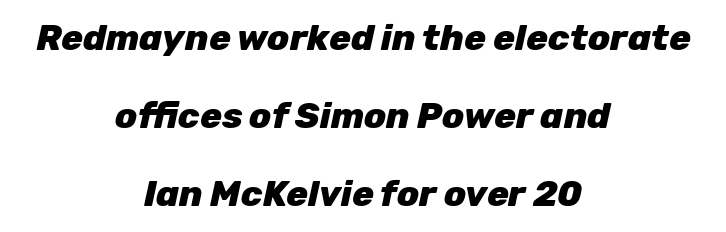
The letters are slanted; this is an italic face. How would I describe the line gaps? Wide and relaxed. The letters advance in unequal steps, a hallmark of proportional type. Nothing unusual about the tracking: characters are spaced as the font intends.
